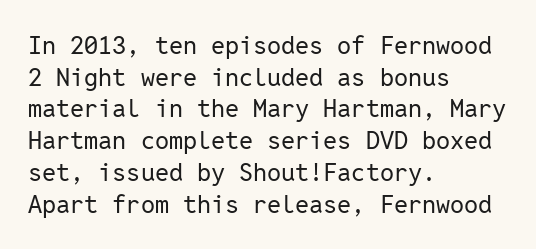
{"italic": "no", "bold": "no", "underline": "no", "align": "left", "line_spacing": "normal", "line_spacing_ratio": 1.27, "letter_spacing": "normal", "letter_spacing_em": 0.0, "glyph_px": 25}
